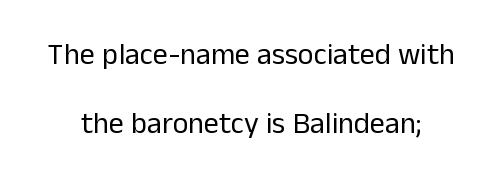
{"serif": "no", "italic": "no", "bold": "no", "weight": "regular", "width": "normal", "stroke_contrast": "low", "x_height": "medium", "monospaced": "no", "underline": "no", "line_spacing": "loose", "line_spacing_ratio": 2.3, "letter_spacing": "normal", "letter_spacing_em": 0.0, "glyph_px": 30}
